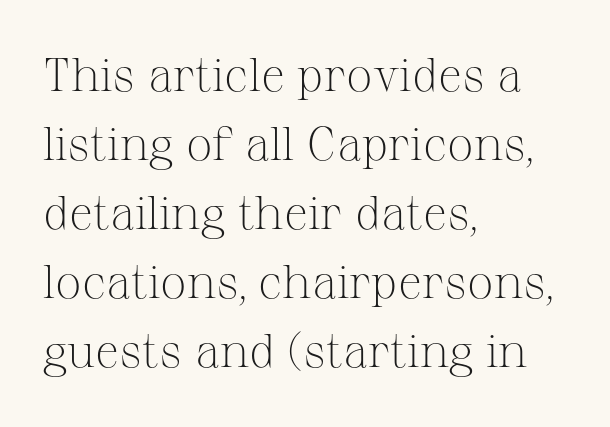
Baseline-to-baseline distance is the conventional proportion of letter height. The strip under each line holds only bare page. If you drew a ruler down the left edge, every line would touch it. The line texture is even and compact thanks to regular tracking.
